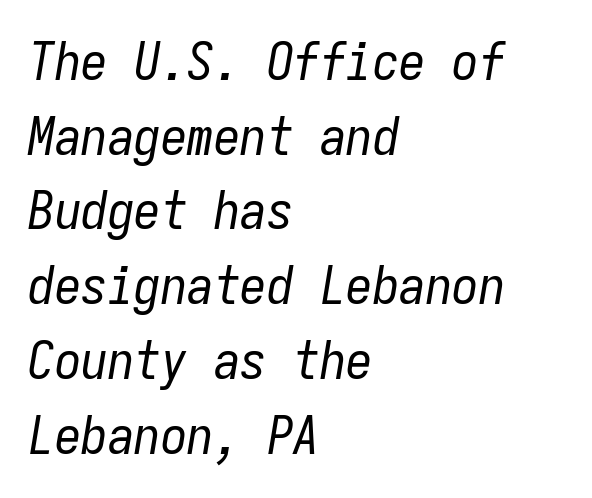
This is oblique type, the kind used for emphasis or titles. This sample is left-justified, so line endings fall wherever the words run out. There is no visible air inserted between adjacent glyphs. The passage shown is not underscored anywhere. This sample keeps an unexceptional amount of space between lines.
